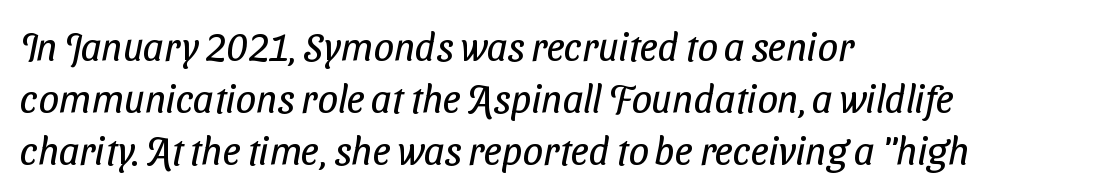
The image shows 40 px regular-weight, condensed sans-serif type; set left-aligned, normal line spacing (1.3x), normal letter spacing, not underlined; low stroke contrast and a medium x-height.
